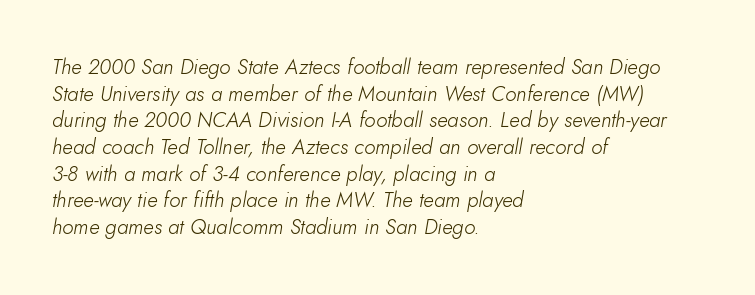
The image shows 21 px text type, italic (leaning right); set left-aligned, normal line spacing (1.27x), normal letter spacing, not underlined.
